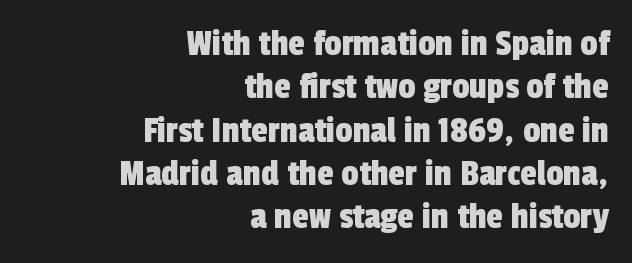
{"serif": "no", "width": "condensed", "x_height": "medium", "monospaced": "no", "underline": "no", "align": "right", "line_spacing": "tight", "line_spacing_ratio": 1.14, "letter_spacing": "normal", "letter_spacing_em": 0.0, "glyph_px": 38}
